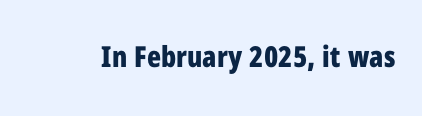
The image shows 29 px bold, condensed sans-serif type, upright; set normal letter spacing, not underlined; low stroke contrast and a medium x-height.
